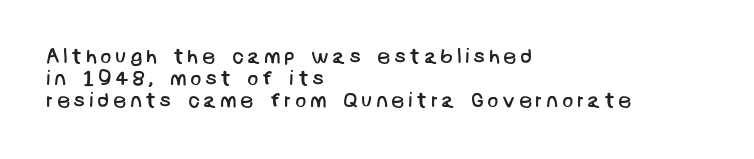
{"bold": "no", "underline": "no", "align": "left", "line_spacing": "tight", "line_spacing_ratio": 1.05, "glyph_px": 21}
